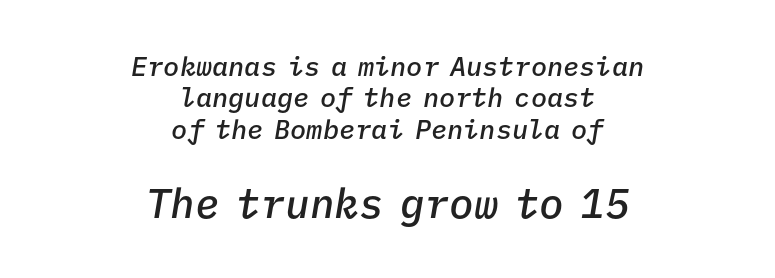
Q: Is the text bold? A: Semi-bold.
Q: Is the text italic (slanted)? A: Yes, it leans right by about 9 degrees.
Q: Is the text underlined? A: No.
Q: How is the paragraph aligned? A: Centered.
Q: Is the spacing between letters normal or unusually wide? A: Normal.
Q: Which block of text is set in a larger size, the first (top) or the second (bottom)? A: The second (bottom) one.
Q: Width (condensed, normal, or wide)? A: Normal.
Q: Stroke contrast? A: Low.
Q: x-height? A: Medium.
Q: Monospaced? A: Yes.
